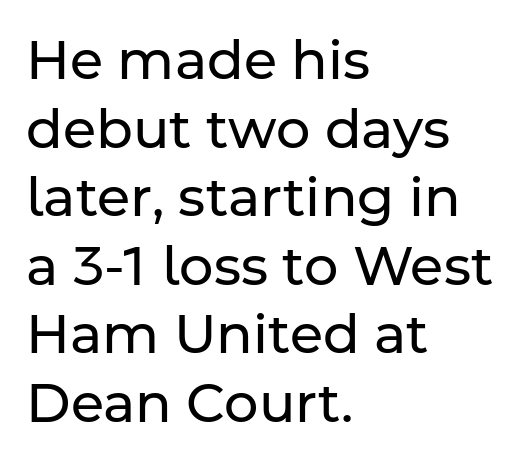
Heaviness? Minimal to ordinary, like unemphasized prose. Designer's note — italics off, roman on. Normally led — the rows are evenly, conventionally spaced. If you drew a ruler down the left edge, every line would touch it.
